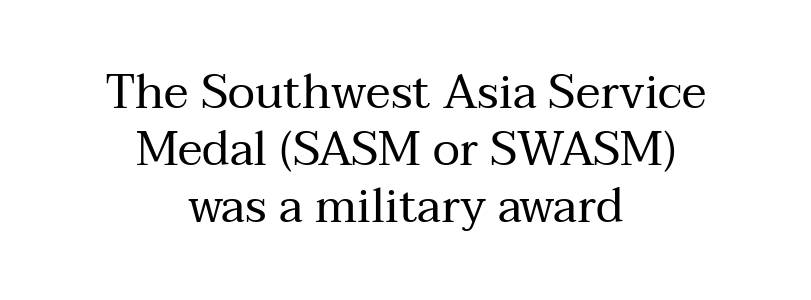
Nothing heavy about these letters — not bold at all. Spacing between characters is what you'd get straight out of the box. You could not count columns in this text — the font is proportionally spaced. Where is the straight margin? There isn't one; the lines are centered. Beneath every word, the page is bare.
